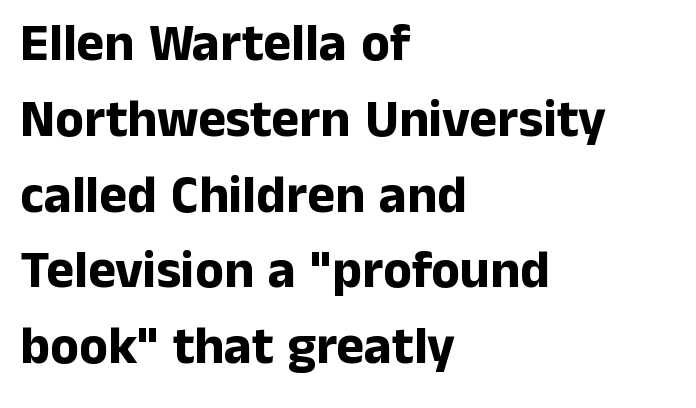
The image shows 53 px bold sans-serif type, upright; set left-aligned, normal line spacing (1.43x), normal letter spacing, not underlined; low stroke contrast and a medium x-height.
